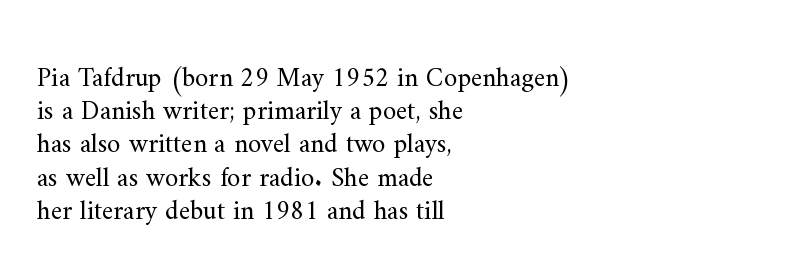
Q: Is the text bold? A: No.
Q: Is the text italic (slanted)? A: No, it is upright.
Q: Is the text underlined? A: No.
Q: How is the paragraph aligned? A: Left-aligned.
Q: Is the spacing between letters normal or unusually wide? A: Normal.
